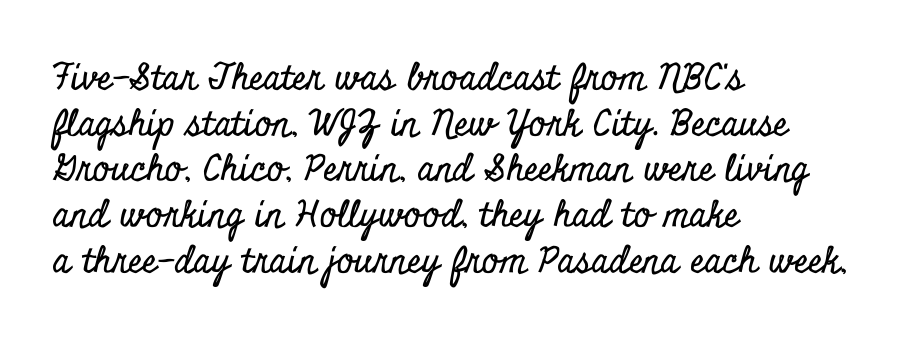
The image shows 36 px condensed serif type; set left-aligned, normal line spacing (1.27x), normal letter spacing, not underlined; low stroke contrast and a small x-height.
